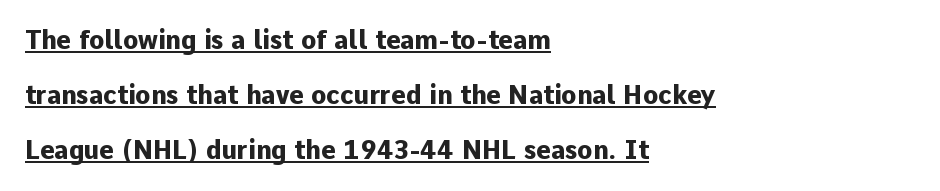
Here the glyphs are tracked normally, forming tight word shapes. Characters remain perfectly vertical along every line. This block would shrink considerably if given ordinary leading; it's expanded now. Somebody hit Ctrl+U on this one — the words are underlined. Strong, thick strokes mark this as bold type. Which margin do the lines hug? The left one — the right edge is uneven.
